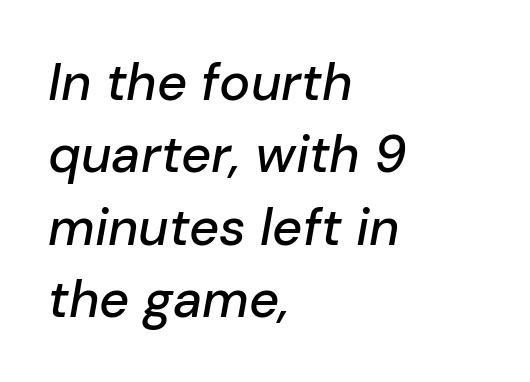
Q: Is the text italic (slanted)? A: Yes, it leans right by about 10 degrees.
Q: Is the text underlined? A: No.
Q: How is the paragraph aligned? A: Left-aligned.
Q: Is the spacing between letters normal or unusually wide? A: Normal.
Q: Is the spacing between lines tight, normal or loose? A: Normal.
Q: Width (condensed, normal, or wide)? A: Normal.
Q: Stroke contrast? A: Low.
Q: x-height? A: Medium.
Q: Monospaced? A: No.
